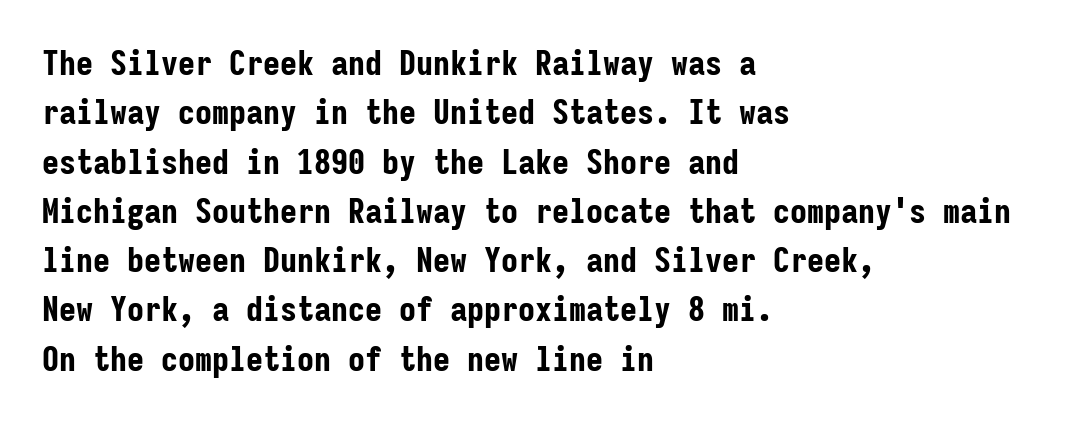
The image shows 34 px bold, condensed sans-serif type, upright, monospaced; set left-aligned, normal line spacing (1.45x), normal letter spacing, not underlined; low stroke contrast and a medium x-height.
